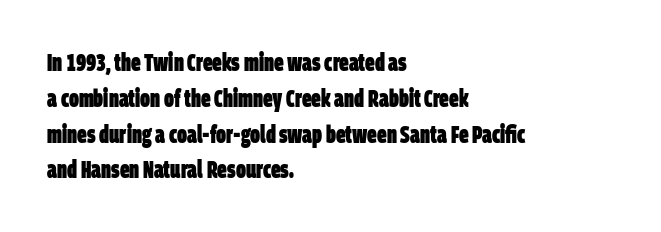
Where is the straight margin? On the left. Typographic density is high because the face is bold. Each new line begins a customary step beneath the previous one. This rendering leaves character spacing at its baseline value.
